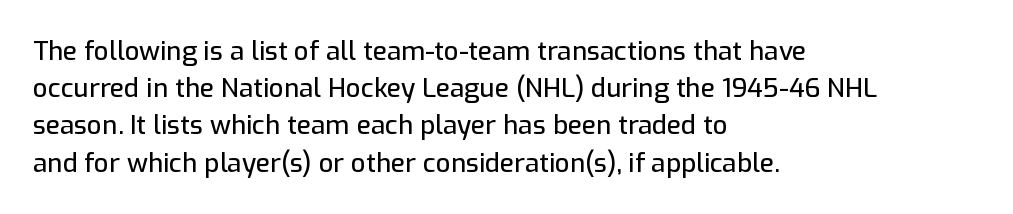
{"italic": "no", "underline": "no", "align": "left", "line_spacing": "normal", "line_spacing_ratio": 1.43, "letter_spacing": "normal", "letter_spacing_em": 0.0, "glyph_px": 26}
